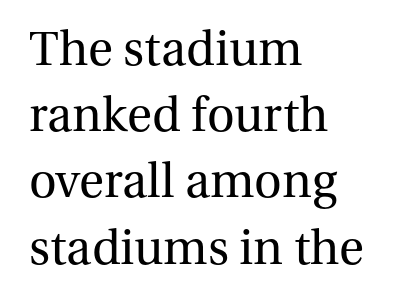
The image shows 48 px regular-weight serif type, upright; set left-aligned, normal line spacing (1.38x), normal letter spacing, not underlined; medium stroke contrast and a medium x-height.
